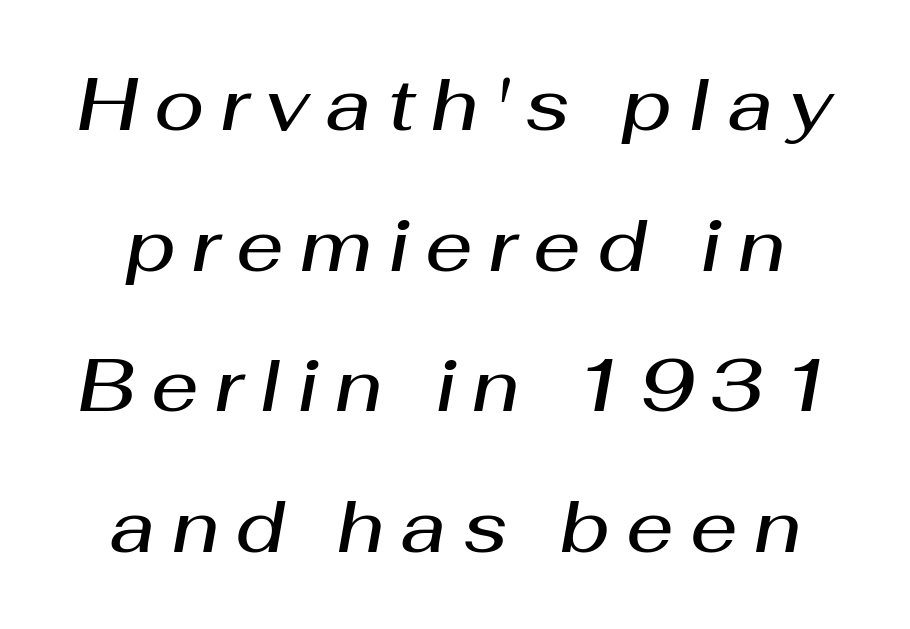
Inter-character spacing is expanded well beyond the font's built-in metrics. Every letter is mildly thick-stroked: semibold rather than bold. What's the leading like? Stretched, with rows far apart. Any mark beneath the type? The region is blank. Posture: slanted. Varying glyph widths throughout — classic text-font behaviour.
